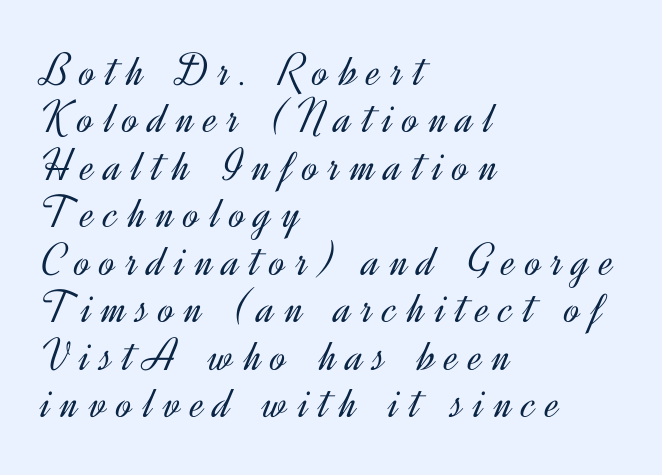
The image shows 47 px light sans-serif type; set left-aligned, tight line spacing (1.01x), unusually wide letter spacing (+0.22 em), not underlined; a small x-height.
